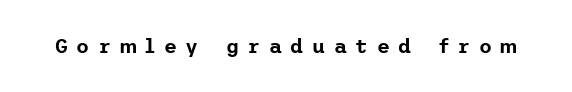
Q: Is the text italic (slanted)? A: No, it is upright.
Q: Is the text underlined? A: No.
Q: Is the spacing between letters normal or unusually wide? A: Unusually wide.
